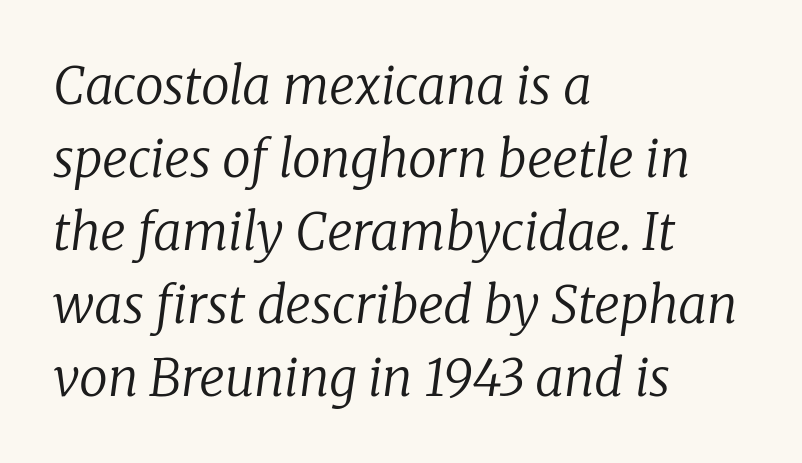
Q: Is the text bold? A: No.
Q: Is the text italic (slanted)? A: Yes, it leans right by about 8 degrees.
Q: Is the typeface a serif or a sans-serif typeface? A: Serif.
Q: Is the text underlined? A: No.
Q: How is the paragraph aligned? A: Left-aligned.
Q: Is the spacing between letters normal or unusually wide? A: Normal.
Q: Is the spacing between lines tight, normal or loose? A: Normal.
Q: Width (condensed, normal, or wide)? A: Normal.
Q: Stroke contrast? A: Low.
Q: x-height? A: Medium.
Q: Monospaced? A: No.
